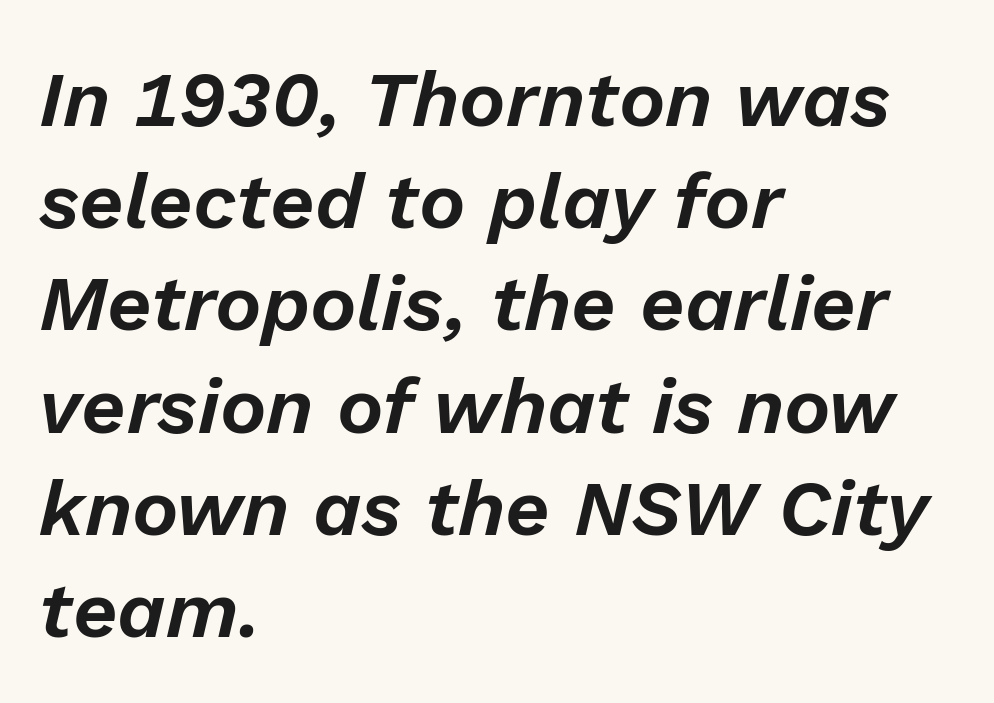
Q: Is the text italic (slanted)? A: Yes, it leans right by about 13 degrees.
Q: Is the text underlined? A: No.
Q: How is the paragraph aligned? A: Left-aligned.
Q: Is the spacing between letters normal or unusually wide? A: Normal.
Q: Is the spacing between lines tight, normal or loose? A: Normal.
Q: Width (condensed, normal, or wide)? A: Normal.
Q: Stroke contrast? A: Low.
Q: x-height? A: Medium.
Q: Monospaced? A: No.
